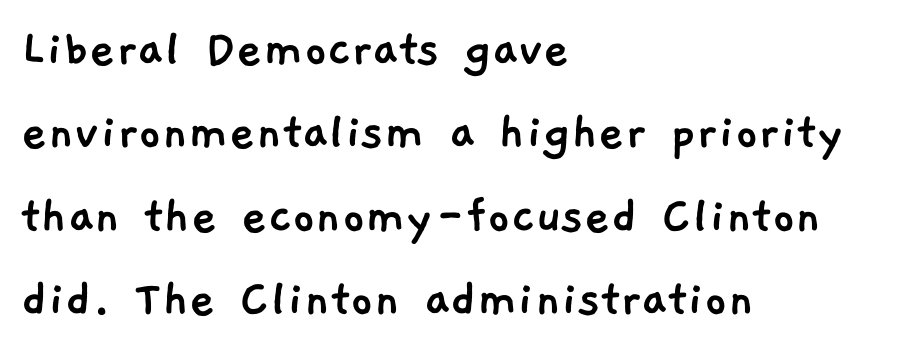
A bare baseline throughout the passage. The letterforms sit shoulder to shoulder at normal distance. Character widths vary here, with narrow letters taking less room than wide ones. Every row of glyphs begins at an identical x-position on the left. Check where the strokes stop: nothing finishes them off — pure sans. These lines sit exactly where default settings would place them.
